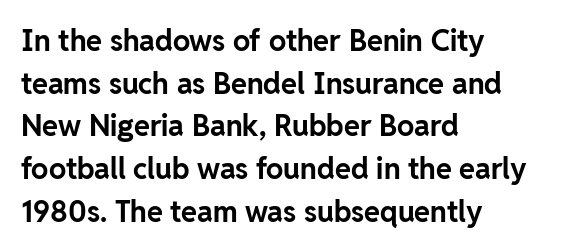
{"serif": "no", "italic": "no", "bold": "yes", "weight": "bold", "width": "normal", "stroke_contrast": "low", "x_height": "medium", "monospaced": "no", "underline": "no", "align": "left", "line_spacing": "normal", "line_spacing_ratio": 1.47, "letter_spacing": "normal", "letter_spacing_em": 0.0, "glyph_px": 29}
